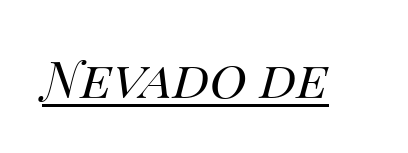
Q: Is the text bold? A: No.
Q: Is the text italic (slanted)? A: Yes, it leans right by about 14 degrees.
Q: Is the text underlined? A: Yes.
Q: Is the spacing between letters normal or unusually wide? A: Normal.
Q: Width (condensed, normal, or wide)? A: Normal.
Q: Stroke contrast? A: Medium.
Q: x-height? A: Large.
Q: Monospaced? A: No.
